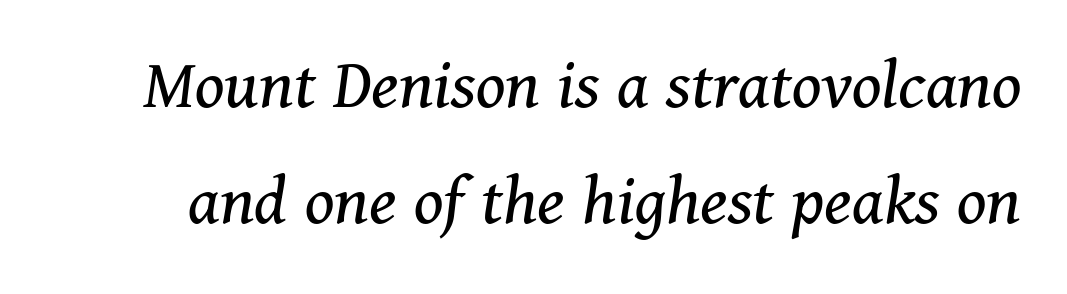
Q: Is the text bold? A: No.
Q: Is the text italic (slanted)? A: Yes, it leans right by about 11 degrees.
Q: Is the typeface a serif or a sans-serif typeface? A: Serif.
Q: Is the text underlined? A: No.
Q: Is the spacing between letters normal or unusually wide? A: Normal.
Q: Is the spacing between lines tight, normal or loose? A: Normal.
Q: Width (condensed, normal, or wide)? A: Normal.
Q: Stroke contrast? A: Medium.
Q: x-height? A: Medium.
Q: Monospaced? A: No.
